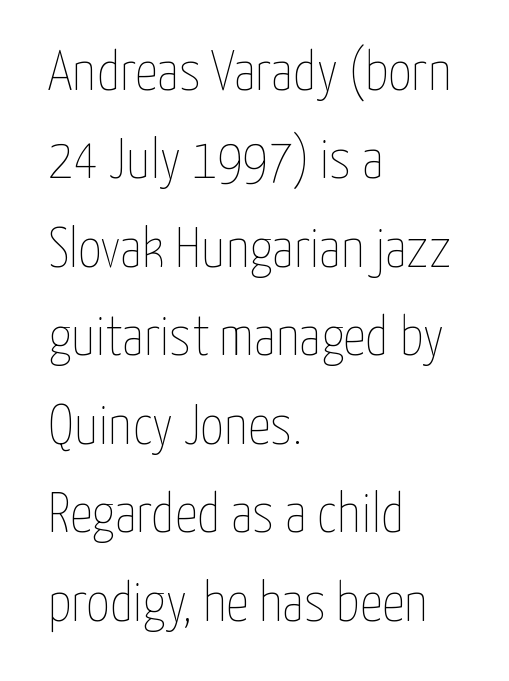
{"italic": "no", "bold": "no", "weight": "thin", "width": "condensed", "stroke_contrast": "low", "x_height": "medium", "monospaced": "no", "underline": "no", "align": "left", "line_spacing": "normal", "line_spacing_ratio": 1.58, "letter_spacing": "normal", "letter_spacing_em": 0.0, "glyph_px": 56}
